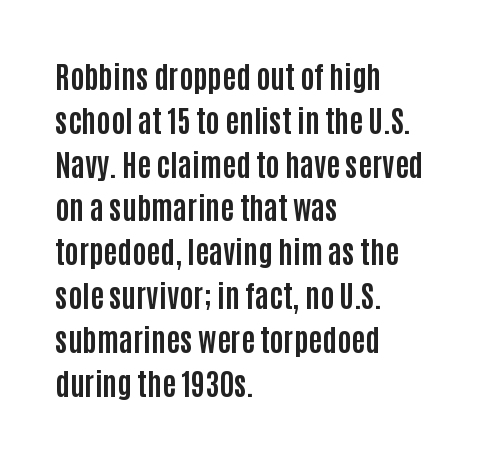
The image shows 30 px bold, condensed sans-serif type, upright; set left-aligned, normal line spacing (1.46x), normal letter spacing, not underlined; low stroke contrast and a large x-height.
